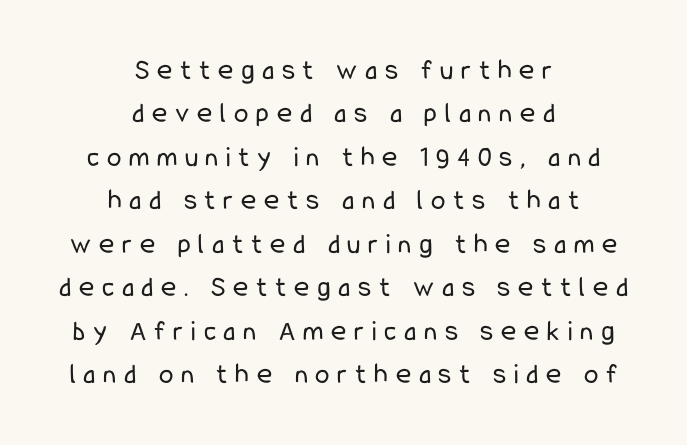
Q: Is the text bold? A: No.
Q: Is the text italic (slanted)? A: No, it is upright.
Q: Is the typeface a serif or a sans-serif typeface? A: Sans-serif.
Q: Is the text underlined? A: No.
Q: How is the paragraph aligned? A: Centered.
Q: Is the spacing between letters normal or unusually wide? A: Unusually wide.
Q: Is the spacing between lines tight, normal or loose? A: Normal.
Q: Width (condensed, normal, or wide)? A: Condensed.
Q: Stroke contrast? A: Low.
Q: x-height? A: Medium.
Q: Monospaced? A: No.
